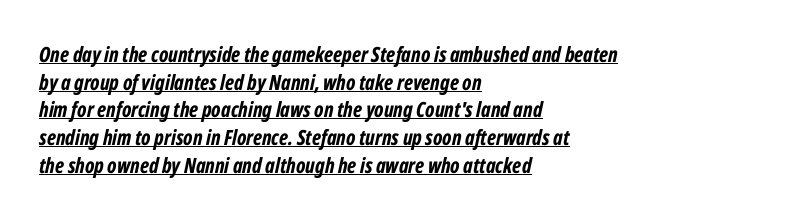
Q: Is the text bold? A: Yes.
Q: Is the text italic (slanted)? A: Yes, it leans right by about 12 degrees.
Q: Is the text underlined? A: Yes.
Q: How is the paragraph aligned? A: Left-aligned.
Q: Is the spacing between letters normal or unusually wide? A: Normal.
Q: Is the spacing between lines tight, normal or loose? A: Normal.
